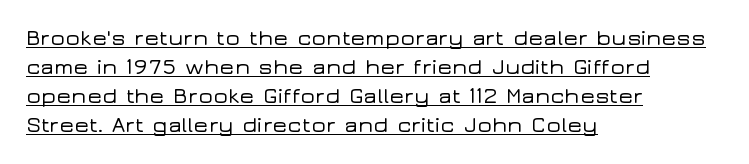
{"italic": "no", "underline": "yes", "align": "left", "line_spacing": "normal", "line_spacing_ratio": 1.32, "letter_spacing": "normal", "letter_spacing_em": 0.0, "glyph_px": 22}
